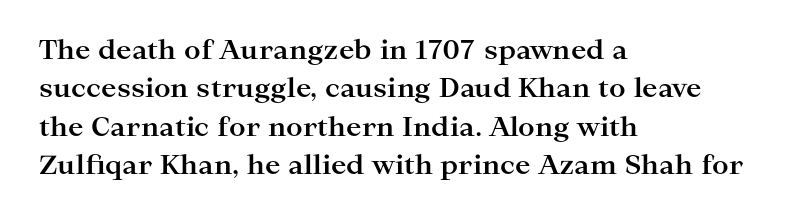
Q: Is the text bold? A: Yes.
Q: Is the text italic (slanted)? A: No, it is upright.
Q: Is the text underlined? A: No.
Q: How is the paragraph aligned? A: Left-aligned.
Q: Is the spacing between letters normal or unusually wide? A: Normal.
Q: Is the spacing between lines tight, normal or loose? A: Normal.
